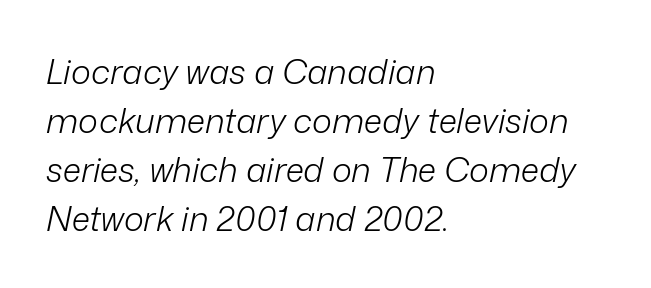
Q: Is the text bold? A: No.
Q: Is the text italic (slanted)? A: Yes, it leans right by about 12 degrees.
Q: Is the text underlined? A: No.
Q: How is the paragraph aligned? A: Left-aligned.
Q: Is the spacing between letters normal or unusually wide? A: Normal.
Q: Is the spacing between lines tight, normal or loose? A: Normal.
Q: Width (condensed, normal, or wide)? A: Normal.
Q: Stroke contrast? A: Low.
Q: x-height? A: Medium.
Q: Monospaced? A: No.
